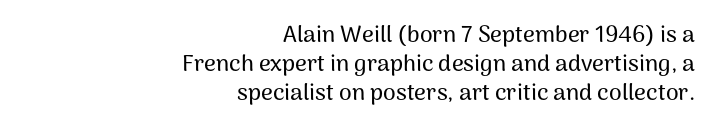
The image shows 23 px text type, upright; set right-aligned, normal line spacing (1.27x), normal letter spacing, not underlined.
